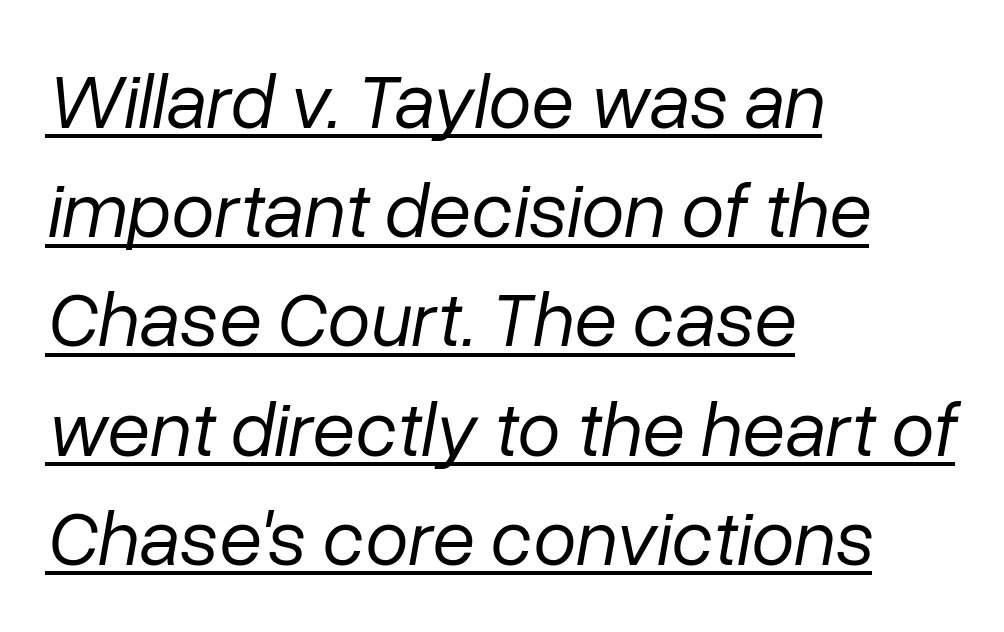
Q: Is the text bold? A: No.
Q: Is the text italic (slanted)? A: Yes, it leans right by about 10 degrees.
Q: Is the text underlined? A: Yes.
Q: How is the paragraph aligned? A: Left-aligned.
Q: Is the spacing between letters normal or unusually wide? A: Normal.
Q: Is the spacing between lines tight, normal or loose? A: Normal.
Q: Width (condensed, normal, or wide)? A: Normal.
Q: Stroke contrast? A: Low.
Q: x-height? A: Medium.
Q: Monospaced? A: No.
